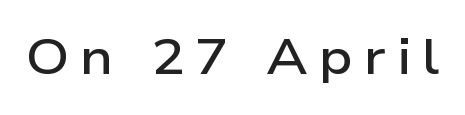
{"serif": "no", "italic": "no", "bold": "semi", "weight": "semibold", "width": "wide", "stroke_contrast": "low", "x_height": "medium", "monospaced": "no", "underline": "no", "letter_spacing": "wide", "letter_spacing_em": 0.22, "glyph_px": 50}
